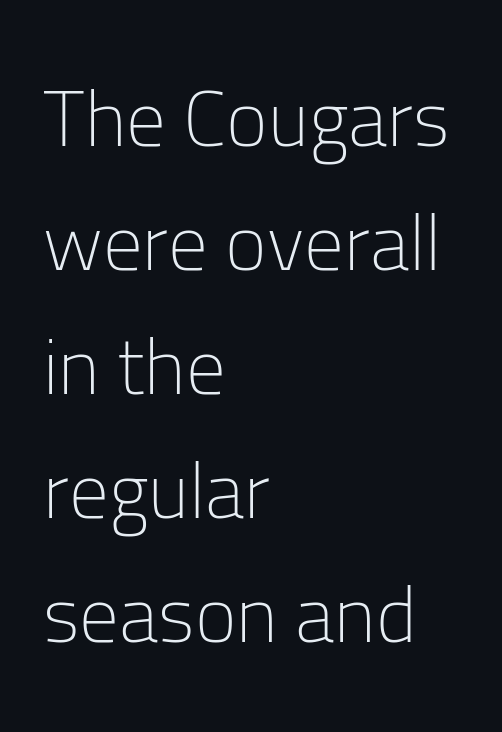
Q: Is the text bold? A: No.
Q: Is the text italic (slanted)? A: No, it is upright.
Q: Is the typeface a serif or a sans-serif typeface? A: Sans-serif.
Q: Is the text underlined? A: No.
Q: How is the paragraph aligned? A: Left-aligned.
Q: Is the spacing between letters normal or unusually wide? A: Normal.
Q: Is the spacing between lines tight, normal or loose? A: Normal.
Q: Width (condensed, normal, or wide)? A: Normal.
Q: Stroke contrast? A: Low.
Q: x-height? A: Medium.
Q: Monospaced? A: No.
